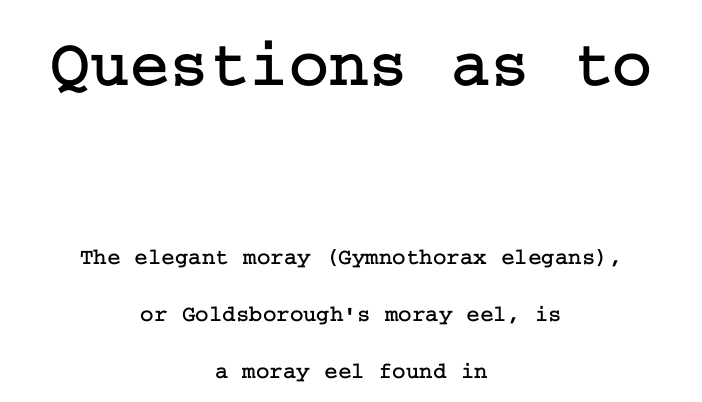
Does the leading feel generous? Absolutely, it's lavish. The passage shown is not underscored anywhere. Unlike italic type, these characters show no tilt at all. Horizontal alignment here is central, giving a formal, balanced look.
